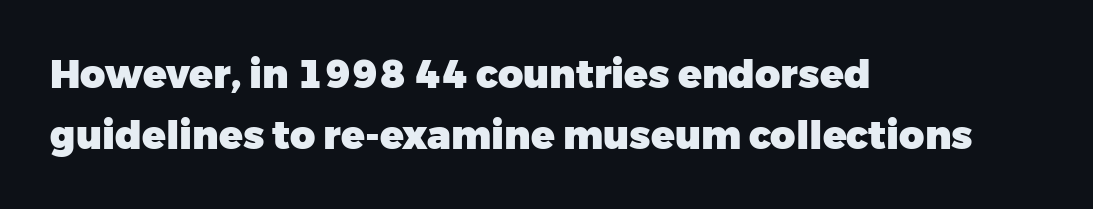
{"serif": "no", "italic": "no", "bold": "yes", "weight": "heavy", "width": "normal", "stroke_contrast": "low", "x_height": "medium", "monospaced": "no", "underline": "no", "align": "left", "line_spacing": "normal", "line_spacing_ratio": 1.56, "letter_spacing": "normal", "letter_spacing_em": 0.0, "glyph_px": 39}
